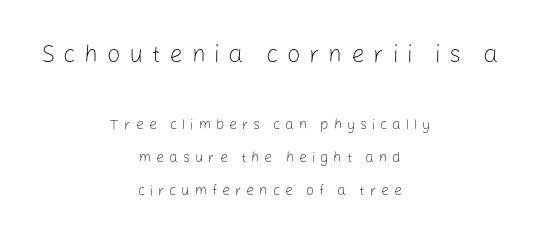
The image shows 24 px text type, upright; set centered, loose line spacing (2.39x), unusually wide letter spacing (+0.35 em), not underlined; the first (top) block is 1.71x larger.
